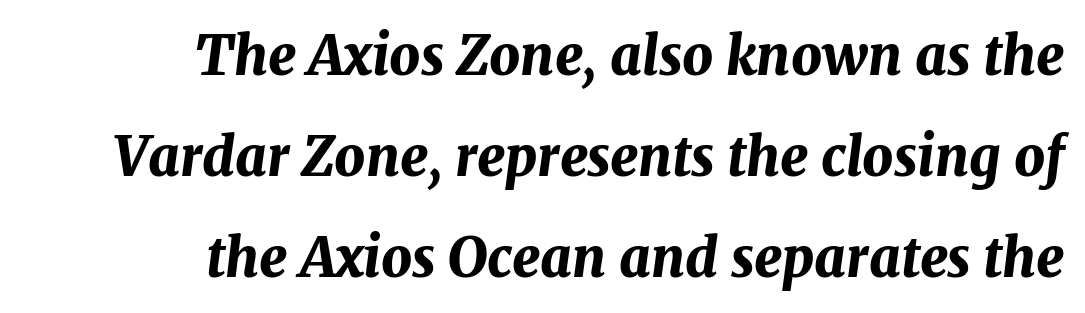
{"italic": "yes", "lean": "right", "slant_degrees": 7, "bold": "yes", "weight": "bold", "width": "normal", "stroke_contrast": "medium", "x_height": "medium", "monospaced": "no", "underline": "no", "align": "right", "line_spacing_ratio": 1.87, "letter_spacing": "normal", "letter_spacing_em": 0.0, "glyph_px": 54}
